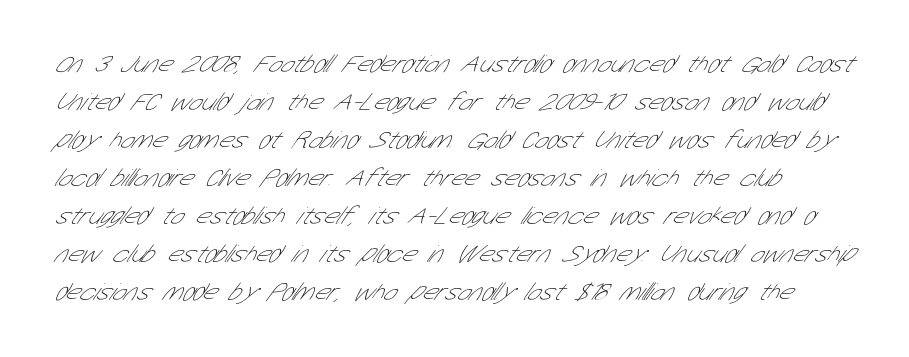
Q: Is the text bold? A: No.
Q: Is the text underlined? A: No.
Q: Is the spacing between letters normal or unusually wide? A: Normal.
Q: Is the spacing between lines tight, normal or loose? A: Normal.
